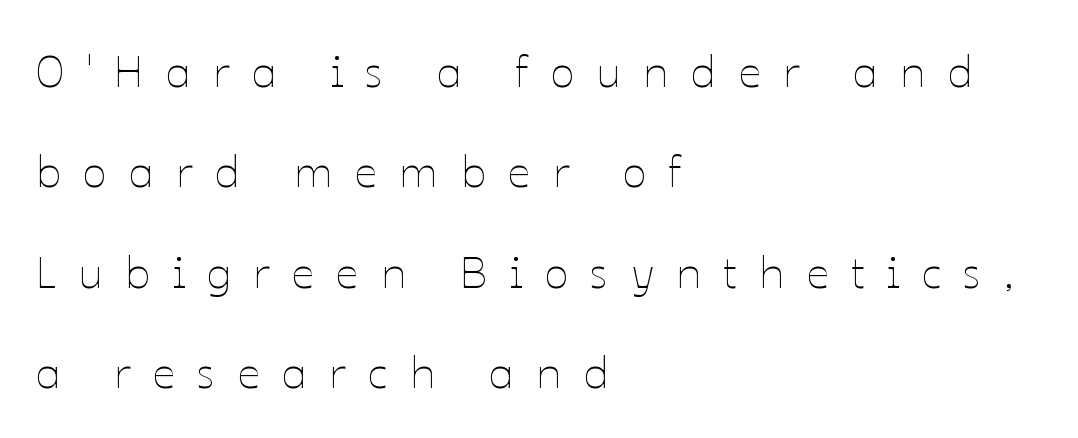
The image shows 45 px thin type, upright; set left-aligned, loose line spacing (2.23x), unusually wide letter spacing (+0.49 em), not underlined; low stroke contrast and a medium x-height.
